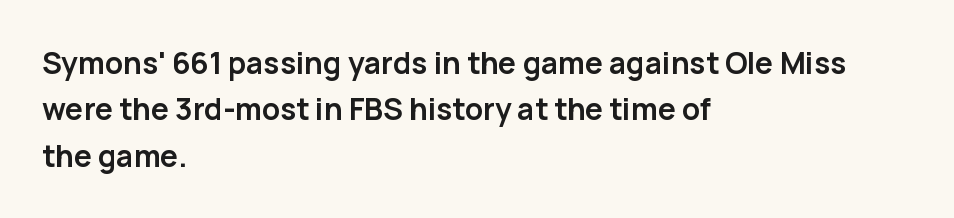
The strip under each line holds only bare page. The type is set solid horizontally, with unmodified tracking. Letterform terminals end flat and unadorned throughout the passage. These lines were composed using upright roman letters. Horizontally, the lines are justified to the leading edge only.
